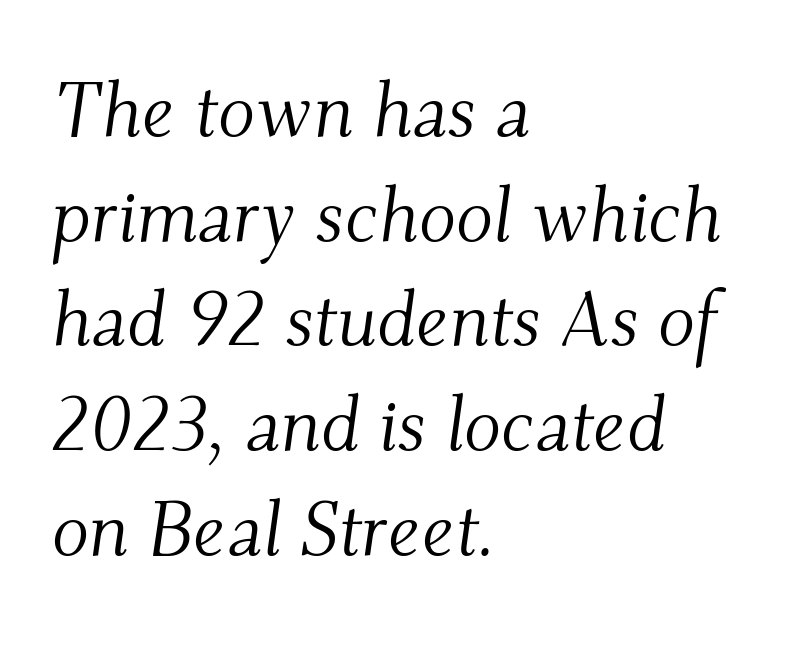
The passage shown stacks its lines at a standard gap. The typography opts for an oblique posture over an upright one. Nobody touched the tracking dial on this one. Compared with a centered layout, this one pins lines to the left instead.
